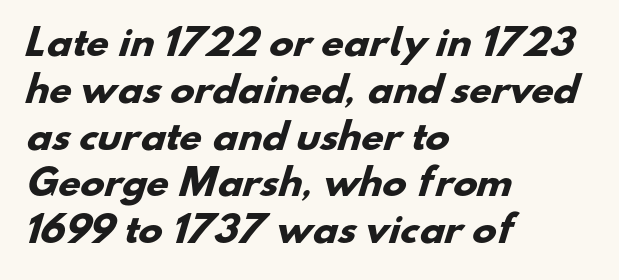
Students, note that the glyphs here touch the page at normal intervals. All the whitespace from short lines collects on the right. Look at the stroke-to-counter ratio: heavy, a bold. You could not count columns in this text — the font is proportionally spaced. Only glyphs here, with clear space below each row.
